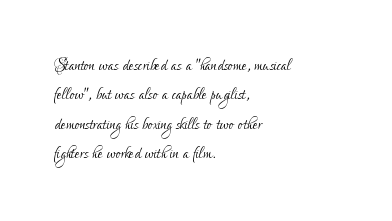
The image shows 22 px text type; set left-aligned, normal line spacing (1.33x), normal letter spacing, not underlined.
